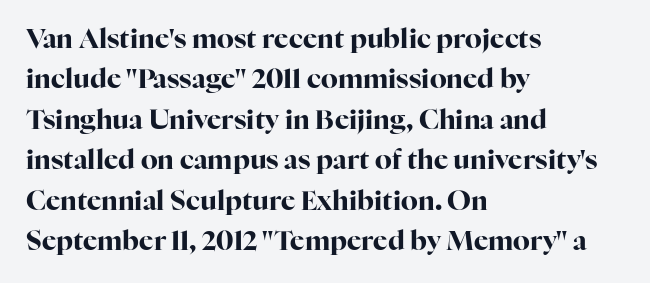
The image shows 27 px bold type, upright; set left-aligned, normal line spacing (1.5x), normal letter spacing, not underlined.
